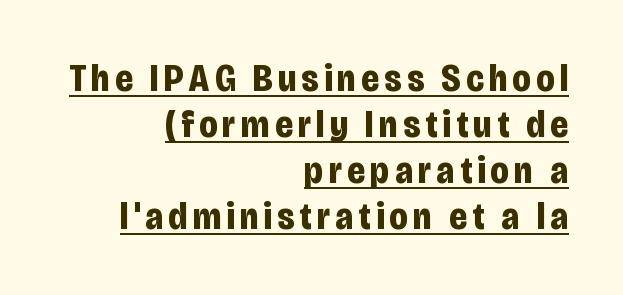
Q: Is the text bold? A: Yes.
Q: Is the text italic (slanted)? A: No, it is upright.
Q: Is the typeface a serif or a sans-serif typeface? A: Sans-serif.
Q: Is the text underlined? A: Yes.
Q: How is the paragraph aligned? A: Right-aligned.
Q: Width (condensed, normal, or wide)? A: Condensed.
Q: Stroke contrast? A: Low.
Q: x-height? A: Large.
Q: Monospaced? A: No.
